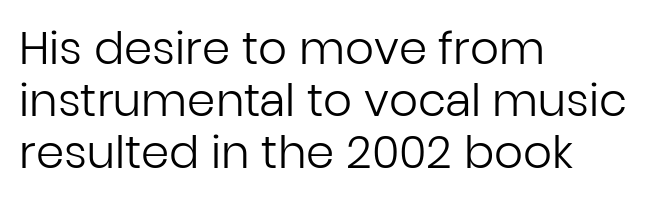
Q: Is the text bold? A: No.
Q: Is the text italic (slanted)? A: No, it is upright.
Q: Is the typeface a serif or a sans-serif typeface? A: Sans-serif.
Q: Is the text underlined? A: No.
Q: How is the paragraph aligned? A: Left-aligned.
Q: Is the spacing between letters normal or unusually wide? A: Normal.
Q: Width (condensed, normal, or wide)? A: Normal.
Q: Stroke contrast? A: Low.
Q: x-height? A: Medium.
Q: Monospaced? A: No.
